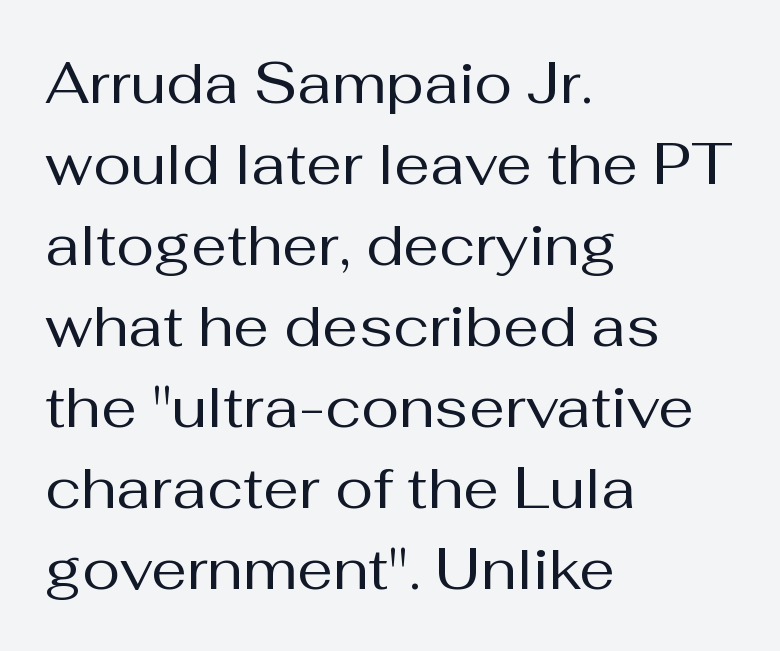
Q: Is the text bold? A: No.
Q: Is the text italic (slanted)? A: No, it is upright.
Q: Is the typeface a serif or a sans-serif typeface? A: Sans-serif.
Q: Is the text underlined? A: No.
Q: How is the paragraph aligned? A: Left-aligned.
Q: Is the spacing between letters normal or unusually wide? A: Normal.
Q: Is the spacing between lines tight, normal or loose? A: Normal.
Q: Width (condensed, normal, or wide)? A: Normal.
Q: Stroke contrast? A: Medium.
Q: x-height? A: Medium.
Q: Monospaced? A: No.
